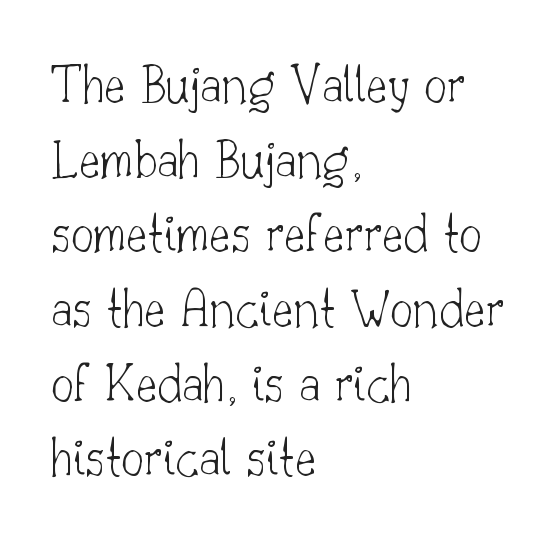
{"serif": "yes", "italic": "no", "bold": "no", "weight": "thin", "width": "normal", "stroke_contrast": "low", "x_height": "small", "monospaced": "no", "underline": "no", "align": "left", "line_spacing": "normal", "line_spacing_ratio": 1.31, "letter_spacing": "normal", "letter_spacing_em": 0.0, "glyph_px": 57}
